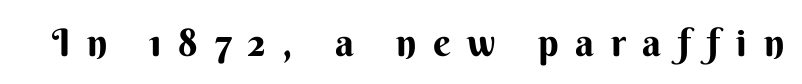
The string is rendered with underlining switched off. Look at the bottom of the vertical strokes: they stop flat, with no serifs. This sample has the flowing, uneven cadence of proportional lettering. These lines have a slow, spaced-out rhythm from letter to letter.
